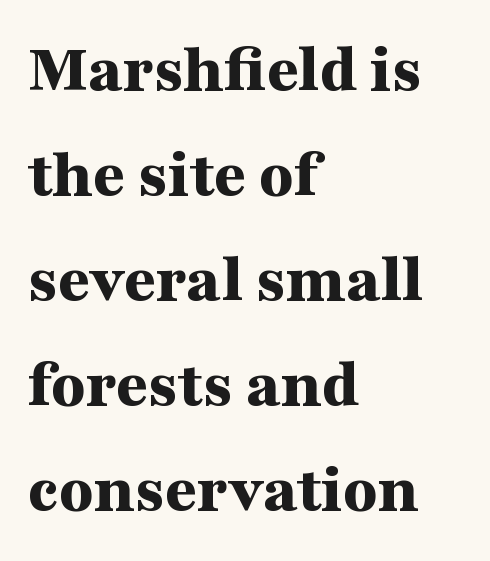
The strip under each line holds only bare page. Reading down the block, your eye returns to a fixed left position each line. Is there much room between lines? A standard amount, neither cramped nor airy. This is serif lettering, the kind often seen in printed books.
